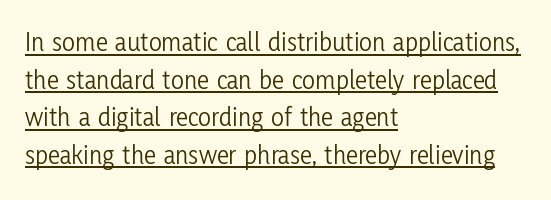
{"italic": "no", "bold": "no", "underline": "yes", "align": "left", "line_spacing": "normal", "line_spacing_ratio": 1.39, "letter_spacing": "normal", "letter_spacing_em": 0.0, "glyph_px": 27}
